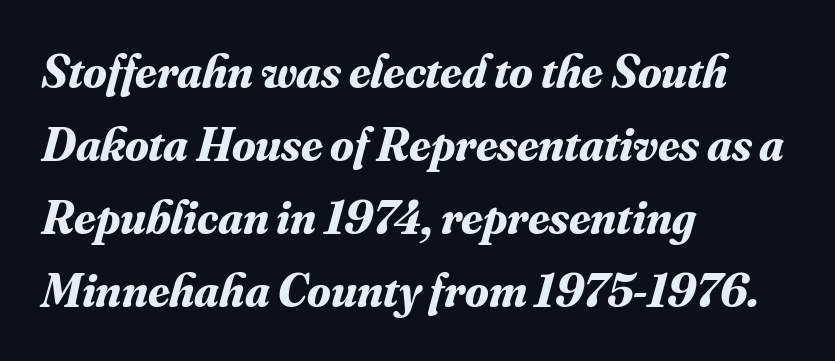
{"serif": "yes", "italic": "yes", "lean": "right", "slant_degrees": 16, "bold": "yes", "weight": "bold", "width": "normal", "stroke_contrast": "medium", "x_height": "small", "monospaced": "no", "underline": "no", "align": "left", "line_spacing": "normal", "line_spacing_ratio": 1.52, "letter_spacing": "normal", "letter_spacing_em": 0.0, "glyph_px": 48}
